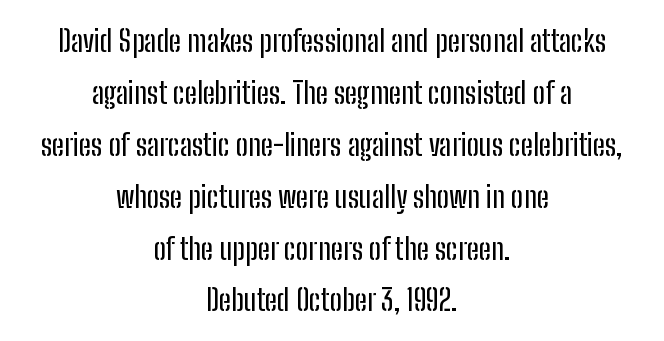
Caption: standard tracking, unaltered. Each letter keeps its own natural width here, so spacing adapts to shape. Letters rest on an invisible, unmarked baseline. This is the regular roman posture of the typeface. Neither beginnings nor endings align; midpoints do. Each letter's strokes conclude bluntly, with no projecting serifs.
